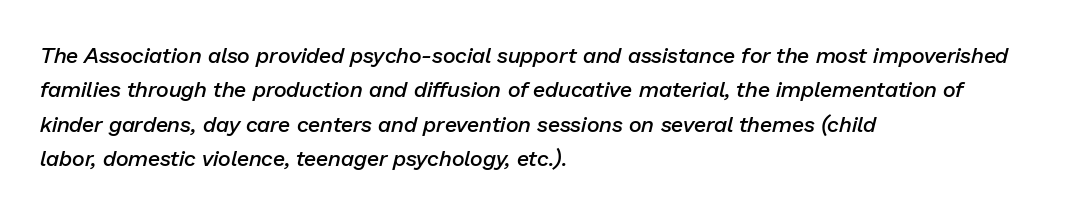
The image shows 22 px text type, italic (leaning right); set left-aligned, normal line spacing (1.56x), normal letter spacing, not underlined.
